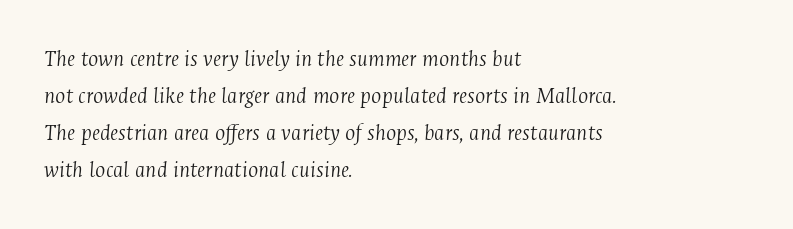
Interline gaps are of average width in this sample. Each row of text sits above clean, open space. Casual observation: everything's shoved over to the left. Designer's note — italics engaged. No heavy texture on the line: the type isn't bold. The tracking reads as untouched default to a designer's eye.
